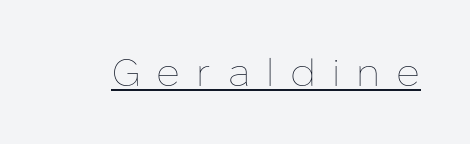
{"italic": "no", "bold": "no", "weight": "thin", "width": "normal", "stroke_contrast": "low", "x_height": "medium", "monospaced": "no", "underline": "yes", "letter_spacing": "wide", "letter_spacing_em": 0.41, "glyph_px": 39}
